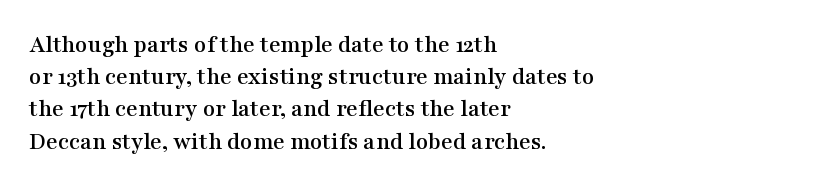
{"italic": "no", "underline": "no", "align": "left", "line_spacing": "normal", "line_spacing_ratio": 1.29, "letter_spacing": "normal", "letter_spacing_em": 0.0, "glyph_px": 25}
